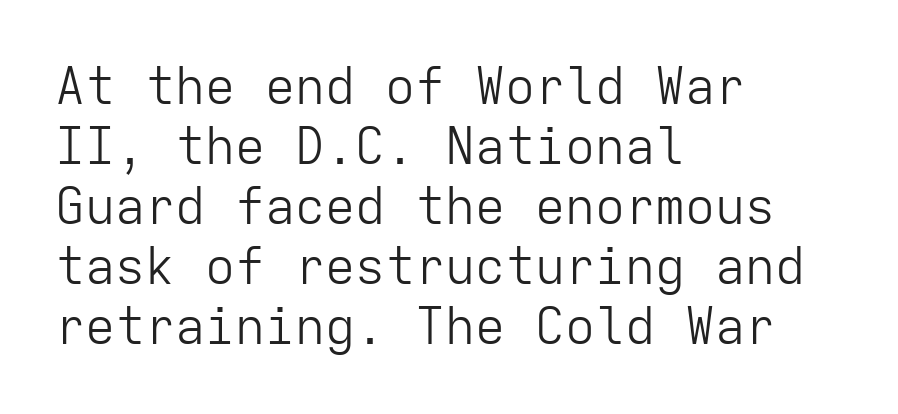
The lettering stays uniformly vertical, giving the passage a roman look. Lines of text with bare space underneath. The type family on display is of the sans-serif kind. Horizontally, the lines are justified to the leading edge only. Glyph-to-glyph distance matches everyday printed text.
